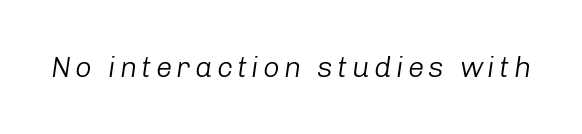
The image shows 29 px light type, italic (leaning right); set not underlined; low stroke contrast and a medium x-height.
